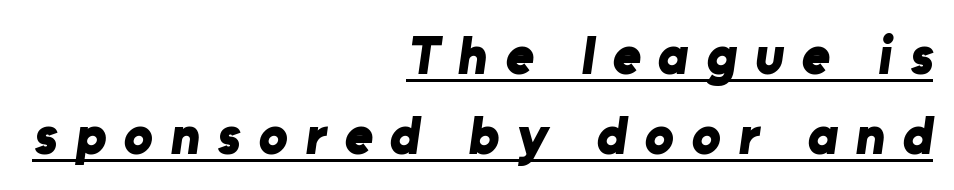
Q: Is the text bold? A: Yes.
Q: Is the typeface a serif or a sans-serif typeface? A: Sans-serif.
Q: Is the text underlined? A: Yes.
Q: How is the paragraph aligned? A: Right-aligned.
Q: Is the spacing between letters normal or unusually wide? A: Unusually wide.
Q: Is the spacing between lines tight, normal or loose? A: Normal.
Q: Width (condensed, normal, or wide)? A: Normal.
Q: Stroke contrast? A: Low.
Q: x-height? A: Medium.
Q: Monospaced? A: No.
